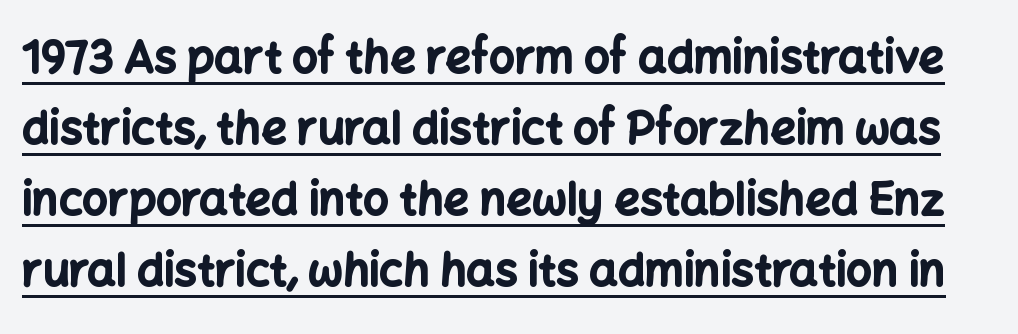
{"serif": "no", "italic": "no", "bold": "yes", "weight": "bold", "width": "normal", "stroke_contrast": "low", "x_height": "medium", "monospaced": "no", "underline": "yes", "line_spacing": "normal", "line_spacing_ratio": 1.58, "letter_spacing": "normal", "letter_spacing_em": 0.0, "glyph_px": 45}
